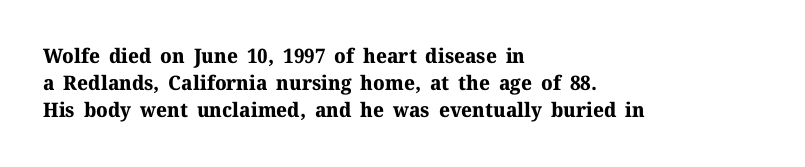
The image shows 20 px bold type, upright; set left-aligned, normal line spacing (1.34x), normal letter spacing, not underlined.
